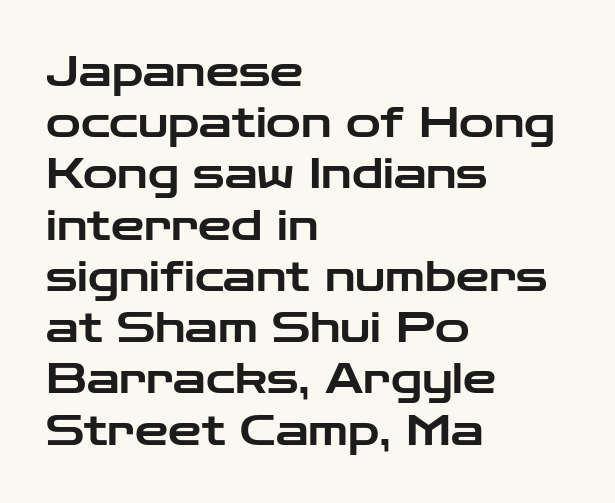
The image shows 42 px wide sans-serif type, upright; set left-aligned, line spacing 1.22x, normal letter spacing, not underlined; low stroke contrast and a medium x-height.
